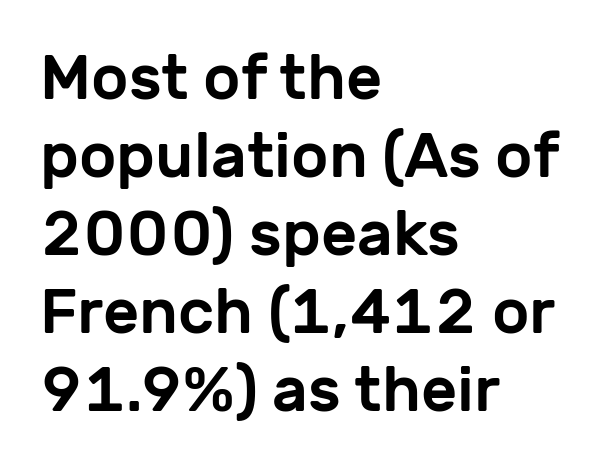
{"serif": "no", "italic": "no", "width": "normal", "stroke_contrast": "low", "x_height": "medium", "monospaced": "no", "underline": "no", "align": "left", "line_spacing_ratio": 1.24, "letter_spacing": "normal", "letter_spacing_em": 0.0, "glyph_px": 63}
